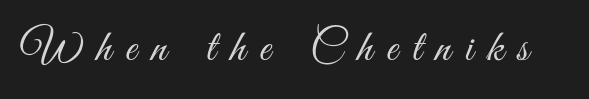
The rendering uses natural spacing where letterforms have individual widths. The letters are spread apart with noticeably loose tracking. Glance below the letters and you will spot only blank space.
